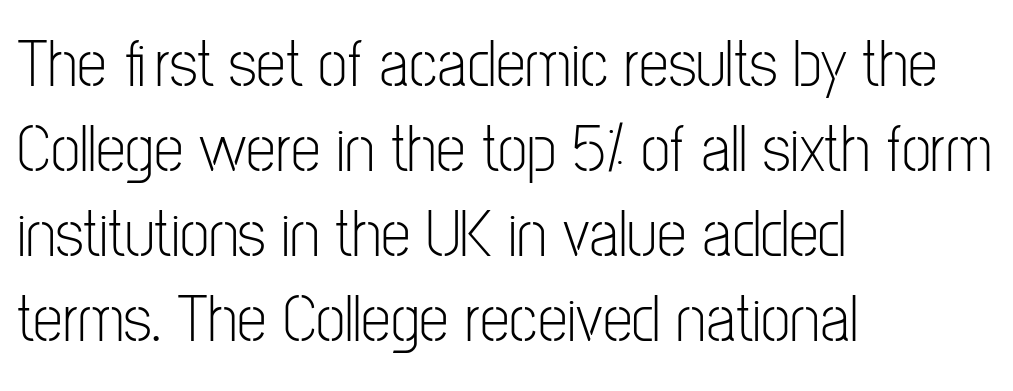
Does the type have serifs? No, each stem ends abruptly. Vertical spacing — default. Does the copy run flush right? No — it runs flush left. Letters have the restrained weight of plain body copy at most. Look at the tracking — it's just the regular setting, nothing added. These lines are rendered in a variable-pitch font.
